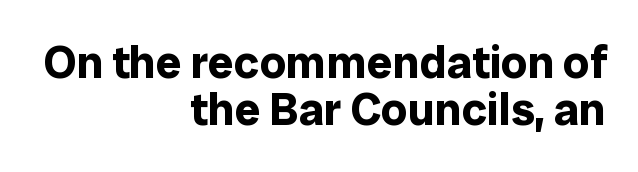
The image shows 46 px bold sans-serif type, upright; set right-aligned, tight line spacing (1.02x), normal letter spacing, not underlined; low stroke contrast and a medium x-height.
